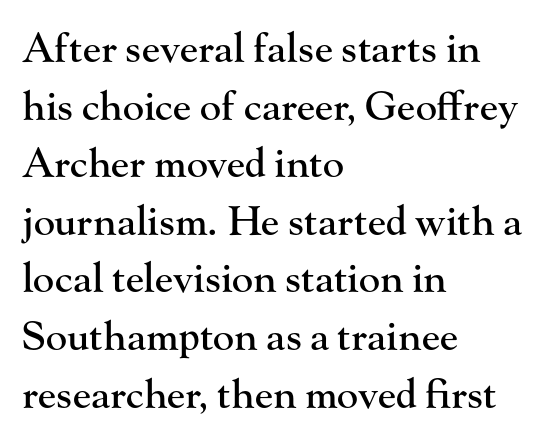
Q: Is the text italic (slanted)? A: No, it is upright.
Q: Is the typeface a serif or a sans-serif typeface? A: Serif.
Q: Is the text underlined? A: No.
Q: How is the paragraph aligned? A: Left-aligned.
Q: Is the spacing between letters normal or unusually wide? A: Normal.
Q: Is the spacing between lines tight, normal or loose? A: Normal.
Q: Width (condensed, normal, or wide)? A: Normal.
Q: Stroke contrast? A: High.
Q: x-height? A: Small.
Q: Monospaced? A: No.
